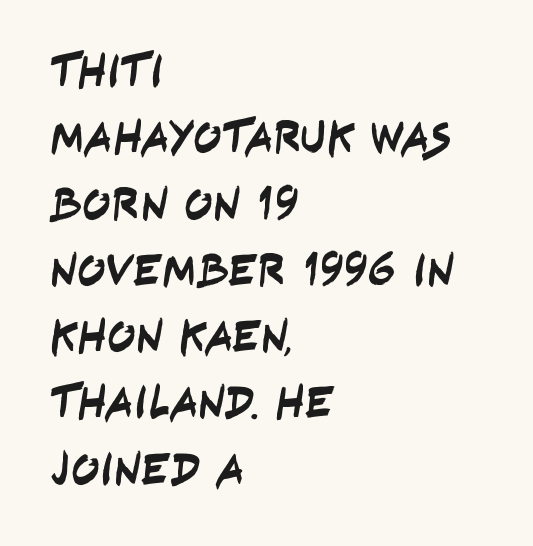
The image shows 47 px condensed sans-serif type; set left-aligned, normal line spacing (1.41x), normal letter spacing, not underlined; low stroke contrast and a large x-height.
